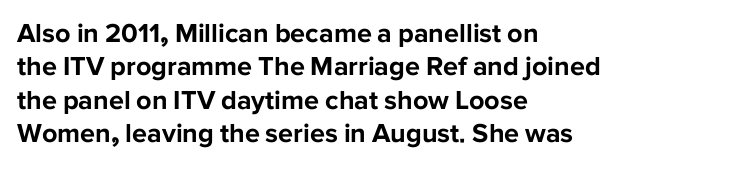
The image shows 27 px bold type, upright; set left-aligned, line spacing 1.24x, normal letter spacing, not underlined.
